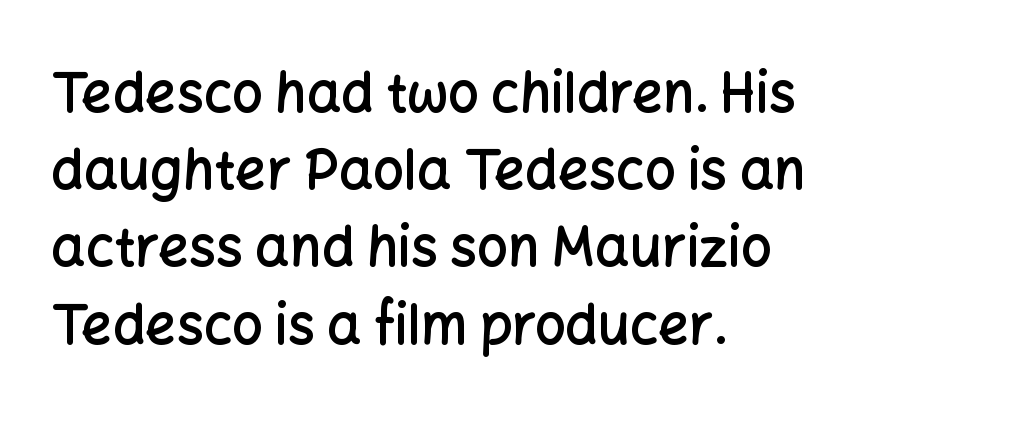
Successive baselines arrive at the customary interval. The letters stand upright; this is a roman face. Short note: letters normally spaced. The passage shown is not underscored anywhere. Each glyph is drawn with semibold strokes, heavier than normal yet not fully bold.
